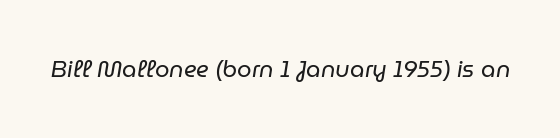
Short note: letters normally spaced. A typesetter would mark this as italic. The face looks like a standard text weight, possibly lighter. Lines of text with bare space underneath.
